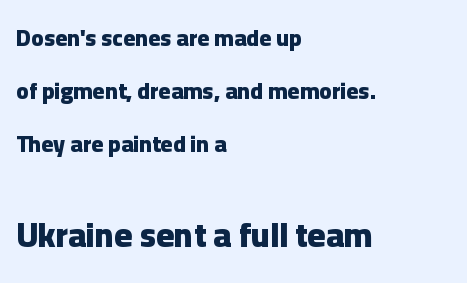
{"serif": "no", "italic": "no", "bold": "yes", "weight": "heavy", "width": "normal", "stroke_contrast": "low", "x_height": "medium", "monospaced": "no", "underline": "no", "align": "left", "line_spacing": "loose", "line_spacing_ratio": 2.3, "letter_spacing": "normal", "letter_spacing_em": 0.0, "larger_block": "second", "size_ratio": 1.48, "glyph_px": 34}
